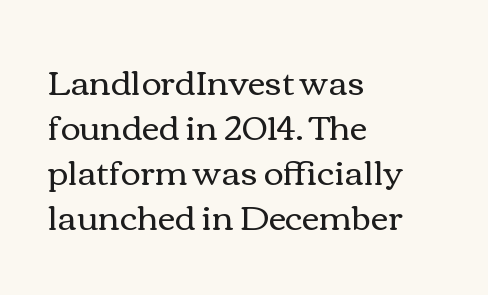
{"italic": "no", "bold": "no", "weight": "regular", "width": "wide", "x_height": "medium", "monospaced": "no", "underline": "no", "align": "left", "line_spacing": "normal", "line_spacing_ratio": 1.32, "letter_spacing": "normal", "letter_spacing_em": 0.0, "glyph_px": 34}
